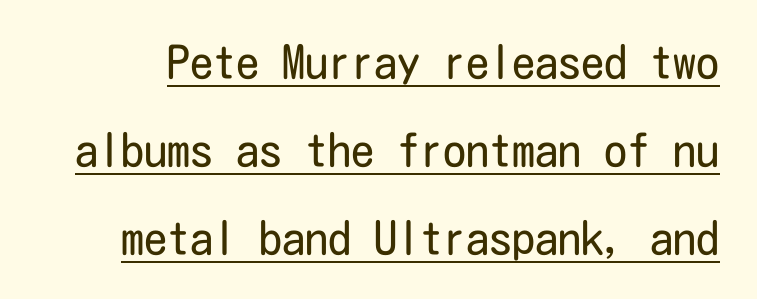
{"serif": "no", "italic": "no", "bold": "no", "weight": "regular", "width": "condensed", "stroke_contrast": "low", "x_height": "medium", "underline": "yes", "line_spacing": "loose", "line_spacing_ratio": 1.91, "letter_spacing": "normal", "letter_spacing_em": 0.0, "glyph_px": 46}
